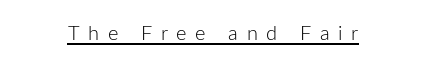
The image shows 20 px text type, upright; set unusually wide letter spacing (+0.43 em), underlined.
